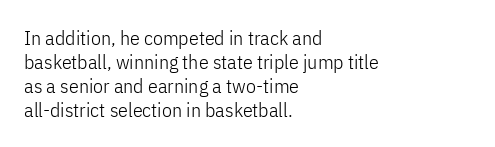
Q: Is the text bold? A: No.
Q: Is the text italic (slanted)? A: No, it is upright.
Q: Is the text underlined? A: No.
Q: How is the paragraph aligned? A: Left-aligned.
Q: Is the spacing between letters normal or unusually wide? A: Normal.
